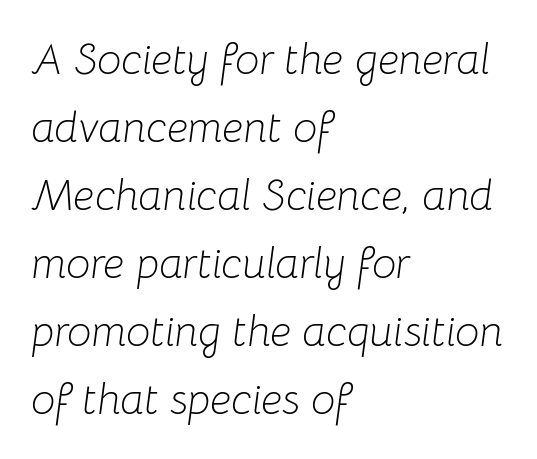
{"italic": "yes", "lean": "right", "slant_degrees": 8, "bold": "no", "weight": "light", "width": "normal", "stroke_contrast": "low", "x_height": "medium", "monospaced": "no", "underline": "no", "align": "left", "line_spacing": "normal", "line_spacing_ratio": 1.58, "letter_spacing": "normal", "letter_spacing_em": 0.0, "glyph_px": 43}
